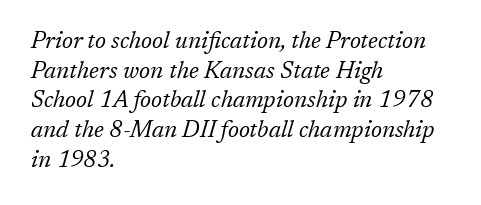
Q: Is the text bold? A: No.
Q: Is the text italic (slanted)? A: Yes, it leans right by about 17 degrees.
Q: Is the text underlined? A: No.
Q: How is the paragraph aligned? A: Left-aligned.
Q: Is the spacing between letters normal or unusually wide? A: Normal.
Q: Is the spacing between lines tight, normal or loose? A: Normal.
